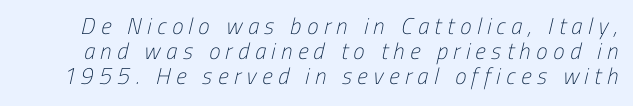
Q: Is the text bold? A: No.
Q: Is the text underlined? A: No.
Q: Is the spacing between letters normal or unusually wide? A: Unusually wide.
Q: Is the spacing between lines tight, normal or loose? A: Tight.
